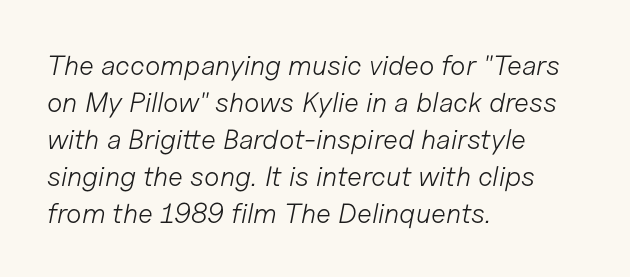
The letterforms sit shoulder to shoulder at normal distance. Every character sits at an angle, as italics do. Honestly, the row spacing looks completely unremarkable. Every row of glyphs begins at an identical x-position on the left.
